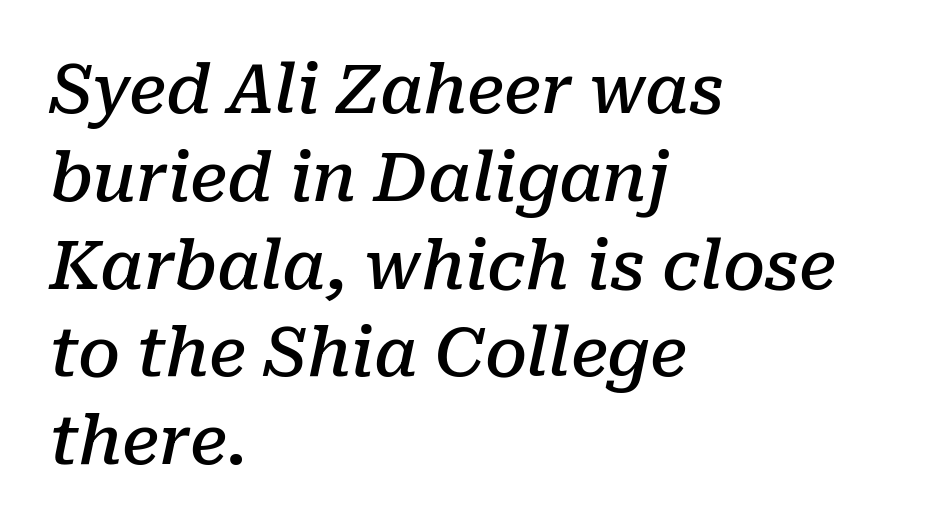
{"serif": "yes", "italic": "yes", "lean": "right", "slant_degrees": 10, "bold": "semi", "weight": "semibold", "width": "normal", "stroke_contrast": "low", "x_height": "medium", "monospaced": "no", "underline": "no", "align": "left", "line_spacing": "normal", "line_spacing_ratio": 1.31, "letter_spacing": "normal", "letter_spacing_em": 0.0, "glyph_px": 67}
